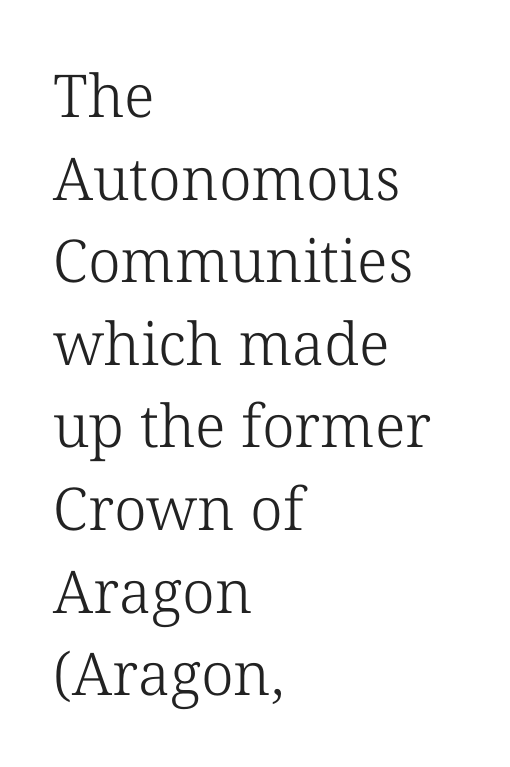
{"serif": "yes", "italic": "no", "bold": "no", "weight": "light", "width": "normal", "stroke_contrast": "low", "x_height": "medium", "monospaced": "no", "underline": "no", "align": "left", "line_spacing": "normal", "line_spacing_ratio": 1.4, "letter_spacing": "normal", "letter_spacing_em": 0.0, "glyph_px": 59}
